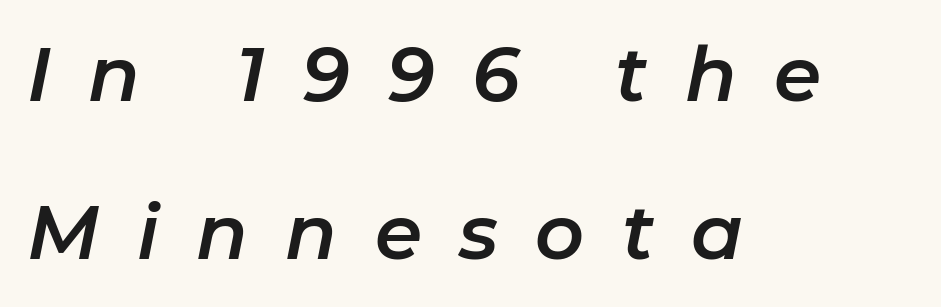
The image shows 76 px text type, italic (leaning right); set left-aligned, loose line spacing (2.08x), unusually wide letter spacing (+0.49 em), not underlined; low stroke contrast and a medium x-height.
